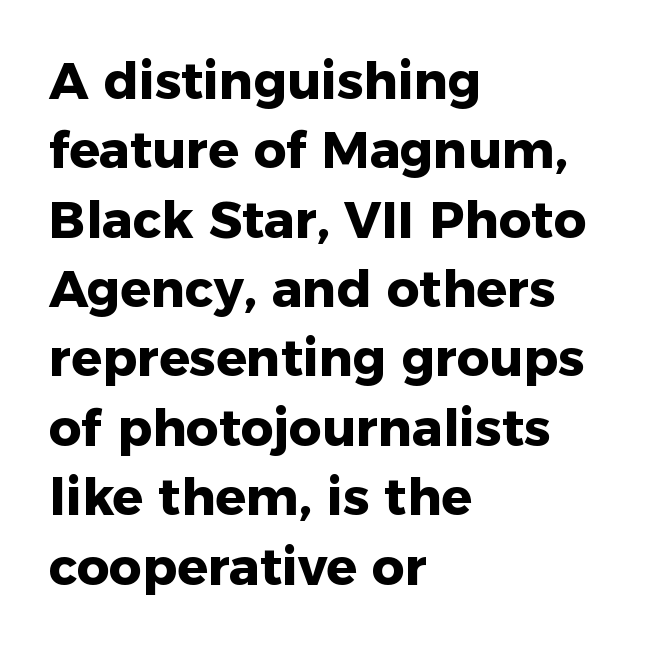
Q: Is the text bold? A: Yes.
Q: Is the text italic (slanted)? A: No, it is upright.
Q: Is the typeface a serif or a sans-serif typeface? A: Sans-serif.
Q: Is the text underlined? A: No.
Q: How is the paragraph aligned? A: Left-aligned.
Q: Is the spacing between letters normal or unusually wide? A: Normal.
Q: Is the spacing between lines tight, normal or loose? A: Normal.
Q: Width (condensed, normal, or wide)? A: Normal.
Q: Stroke contrast? A: Low.
Q: x-height? A: Medium.
Q: Monospaced? A: No.
